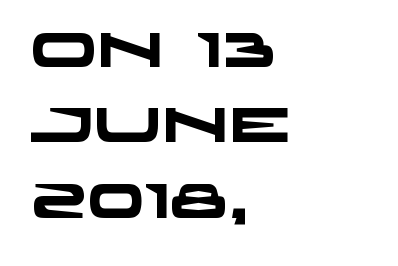
The image shows 49 px heavy, wide sans-serif type; set left-aligned, normal line spacing (1.54x), normal letter spacing, not underlined; low stroke contrast and a large x-height.
